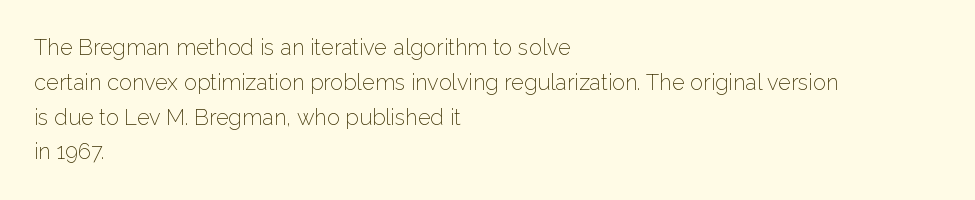
The image shows 22 px text type, upright; set left-aligned, normal line spacing (1.58x), normal letter spacing, not underlined.
